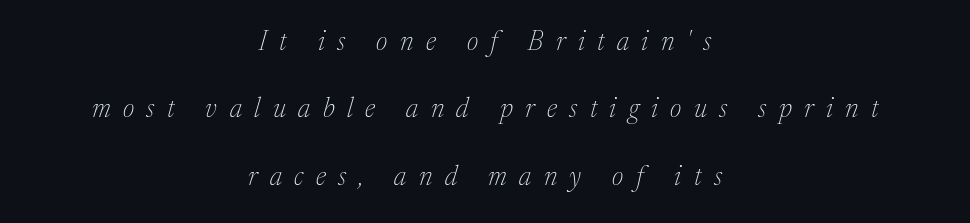
Q: Is the text bold? A: No.
Q: Is the text italic (slanted)? A: Yes, it leans right by about 17 degrees.
Q: Is the text underlined? A: No.
Q: How is the paragraph aligned? A: Centered.
Q: Is the spacing between letters normal or unusually wide? A: Unusually wide.
Q: Is the spacing between lines tight, normal or loose? A: Loose.
